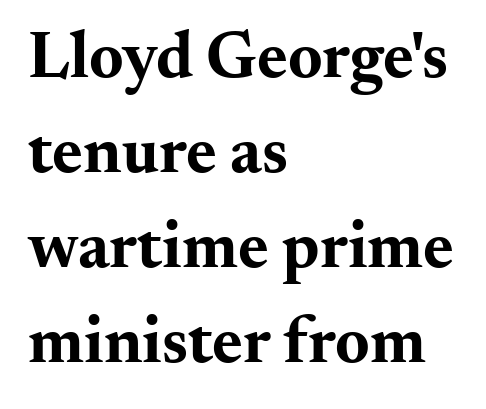
Q: Is the text bold? A: Yes.
Q: Is the text italic (slanted)? A: No, it is upright.
Q: Is the typeface a serif or a sans-serif typeface? A: Serif.
Q: Is the text underlined? A: No.
Q: How is the paragraph aligned? A: Left-aligned.
Q: Is the spacing between letters normal or unusually wide? A: Normal.
Q: Is the spacing between lines tight, normal or loose? A: Normal.
Q: Width (condensed, normal, or wide)? A: Wide.
Q: Stroke contrast? A: Medium.
Q: x-height? A: Small.
Q: Monospaced? A: No.
